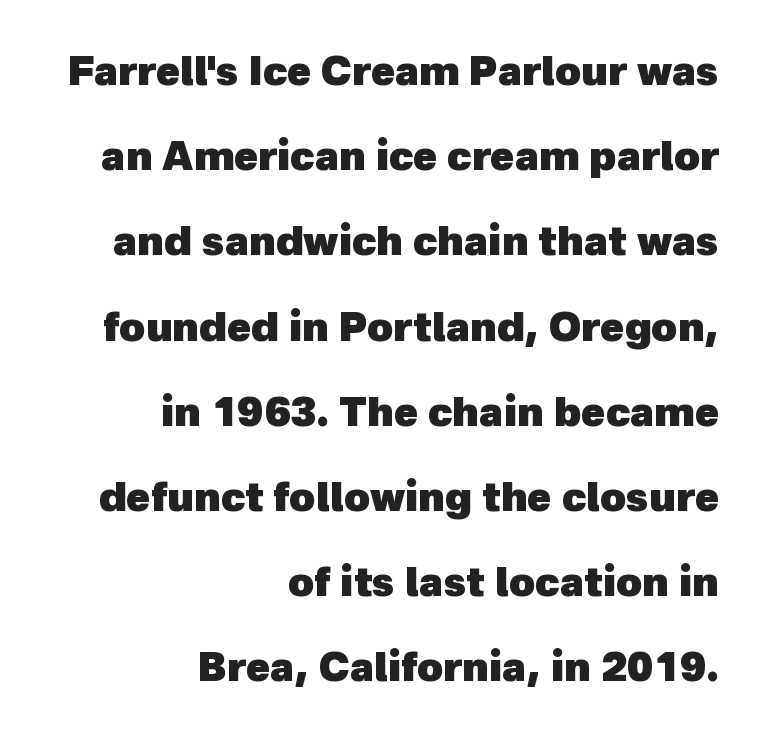
{"serif": "no", "bold": "yes", "weight": "heavy", "width": "normal", "x_height": "medium", "monospaced": "no", "underline": "no", "align": "right", "line_spacing": "loose", "line_spacing_ratio": 2.13, "letter_spacing": "normal", "letter_spacing_em": 0.0, "glyph_px": 40}
